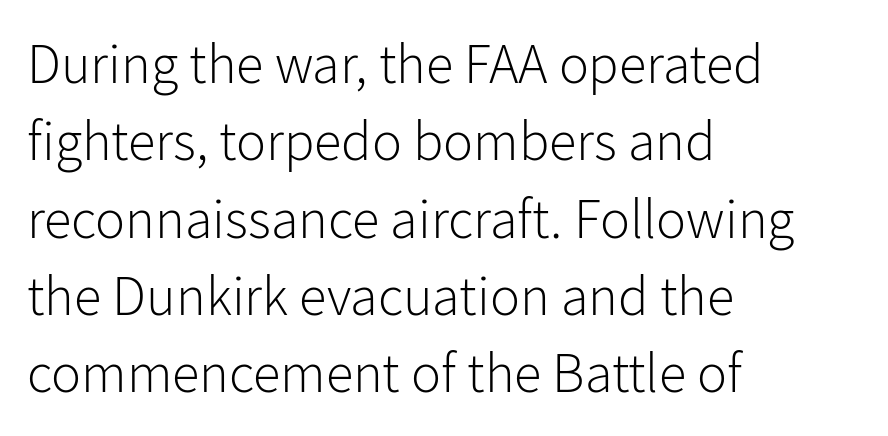
The image shows 56 px light sans-serif type, upright; set left-aligned, normal line spacing (1.38x), normal letter spacing, not underlined; low stroke contrast and a medium x-height.
